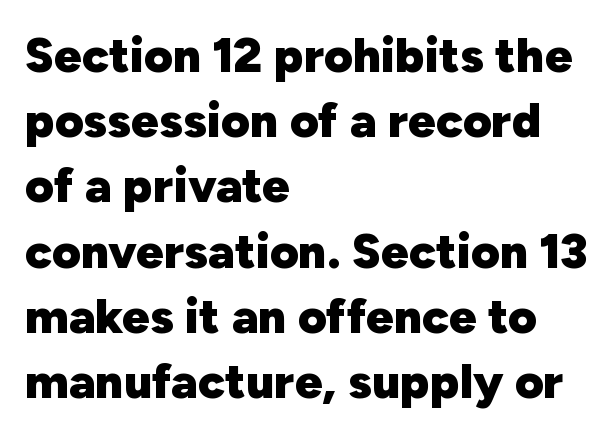
The image shows 49 px heavy sans-serif type, upright; set left-aligned, normal line spacing (1.33x), normal letter spacing, not underlined; low stroke contrast and a medium x-height.
